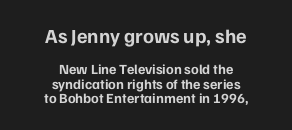
Q: Is the text bold? A: Yes.
Q: Is the text italic (slanted)? A: No, it is upright.
Q: Is the text underlined? A: No.
Q: How is the paragraph aligned? A: Centered.
Q: Is the spacing between letters normal or unusually wide? A: Normal.
Q: Is the spacing between lines tight, normal or loose? A: Tight.
Q: Which block of text is set in a larger size, the first (top) or the second (bottom)? A: The first (top) one.
